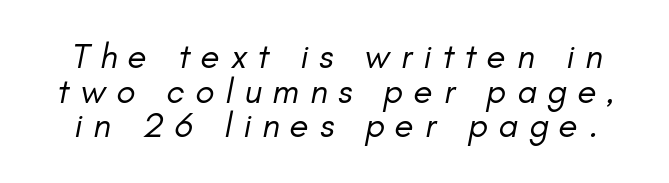
Q: Is the text bold? A: No.
Q: Is the text italic (slanted)? A: Yes, it leans right by about 11 degrees.
Q: Is the text underlined? A: No.
Q: Is the spacing between letters normal or unusually wide? A: Unusually wide.
Q: Is the spacing between lines tight, normal or loose? A: Tight.
Q: Width (condensed, normal, or wide)? A: Normal.
Q: Stroke contrast? A: Low.
Q: x-height? A: Small.
Q: Monospaced? A: No.
